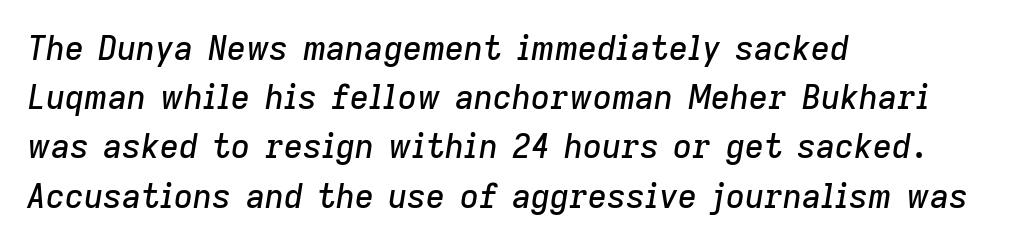
Q: Is the text italic (slanted)? A: Yes, it leans right by about 9 degrees.
Q: Is the text underlined? A: No.
Q: How is the paragraph aligned? A: Left-aligned.
Q: Is the spacing between letters normal or unusually wide? A: Normal.
Q: Is the spacing between lines tight, normal or loose? A: Normal.
Q: Width (condensed, normal, or wide)? A: Normal.
Q: Stroke contrast? A: Low.
Q: x-height? A: Medium.
Q: Monospaced? A: No.
